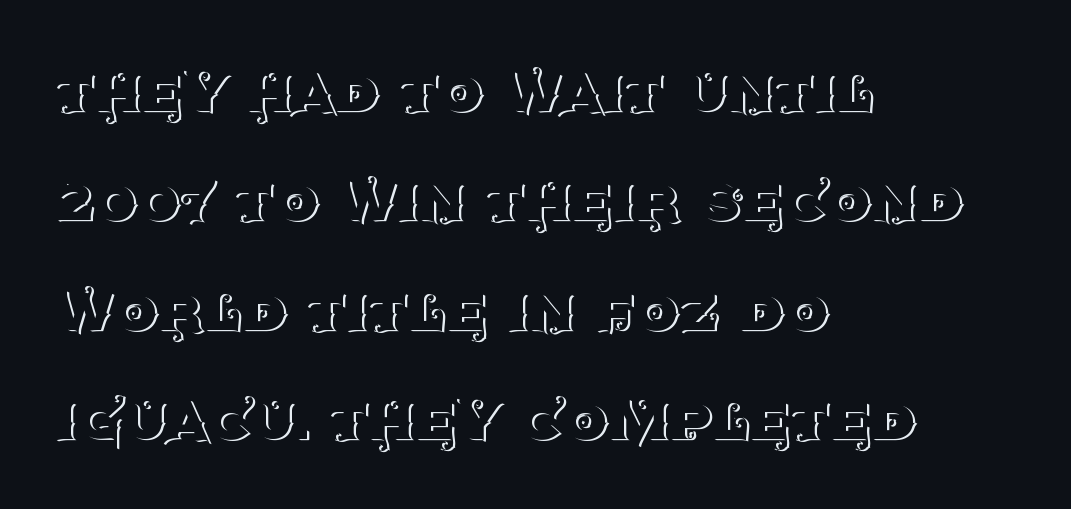
{"serif": "yes", "italic": "no", "bold": "no", "weight": "thin", "width": "normal", "stroke_contrast": "medium", "x_height": "large", "monospaced": "no", "underline": "no", "align": "left", "line_spacing": "normal", "line_spacing_ratio": 1.54, "letter_spacing": "normal", "letter_spacing_em": 0.0, "glyph_px": 71}
